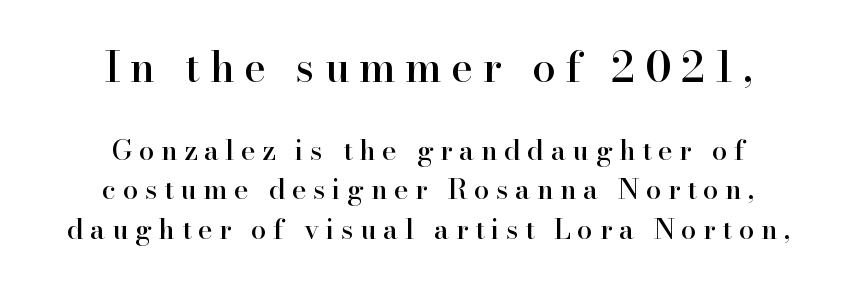
The image shows 42 px serif type, upright; set centered, normal line spacing (1.41x), unusually wide letter spacing (+0.23 em), not underlined; the first (top) block is 1.5x larger; high stroke contrast and a small x-height.
